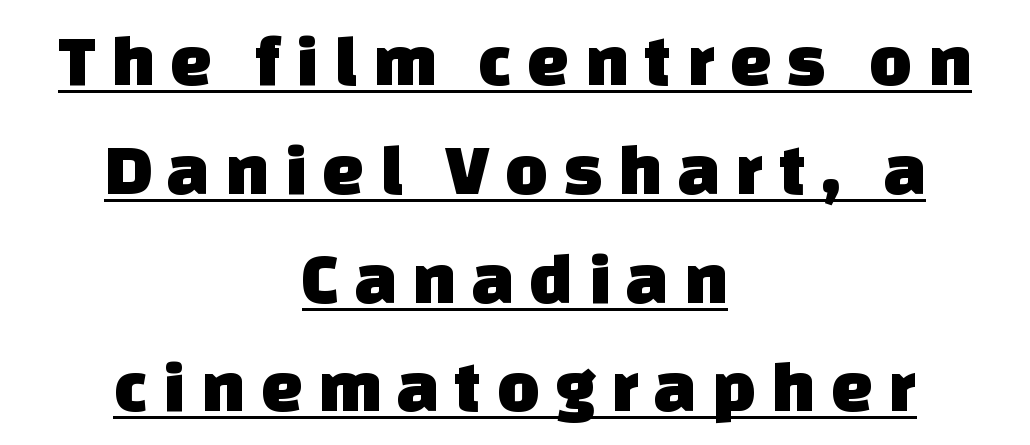
{"serif": "no", "width": "normal", "stroke_contrast": "low", "x_height": "large", "monospaced": "no", "underline": "yes", "align": "center", "line_spacing": "normal", "line_spacing_ratio": 1.47, "letter_spacing": "wide", "letter_spacing_em": 0.21, "glyph_px": 74}
